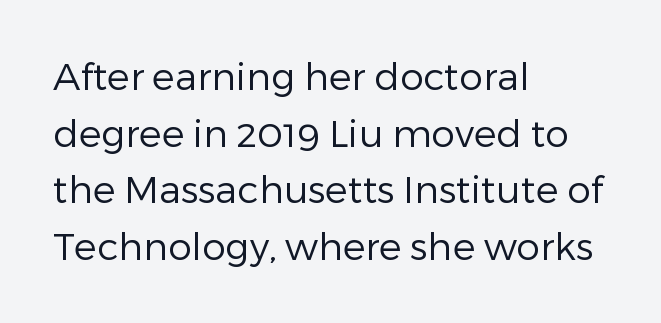
Q: Is the text bold? A: No.
Q: Is the text italic (slanted)? A: No, it is upright.
Q: Is the typeface a serif or a sans-serif typeface? A: Sans-serif.
Q: Is the text underlined? A: No.
Q: How is the paragraph aligned? A: Left-aligned.
Q: Is the spacing between letters normal or unusually wide? A: Normal.
Q: Is the spacing between lines tight, normal or loose? A: Normal.
Q: Width (condensed, normal, or wide)? A: Normal.
Q: Stroke contrast? A: Low.
Q: x-height? A: Medium.
Q: Monospaced? A: No.
